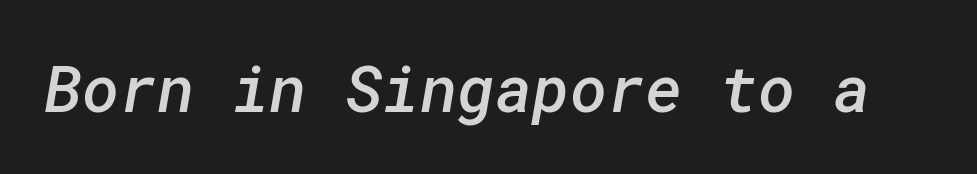
{"serif": "no", "bold": "semi", "weight": "semibold", "width": "normal", "stroke_contrast": "low", "x_height": "medium", "underline": "no", "letter_spacing": "normal", "letter_spacing_em": 0.0, "glyph_px": 64}
